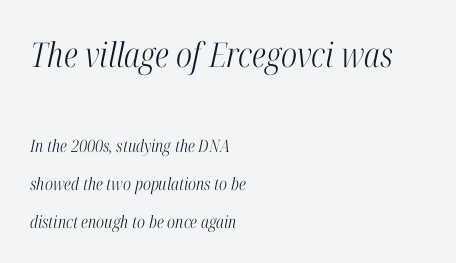
The image shows 34 px light, condensed serif type, italic (leaning right); set left-aligned, loose line spacing (2.23x), normal letter spacing, not underlined; the first (top) block is 2.0x larger; high stroke contrast and a medium x-height.
